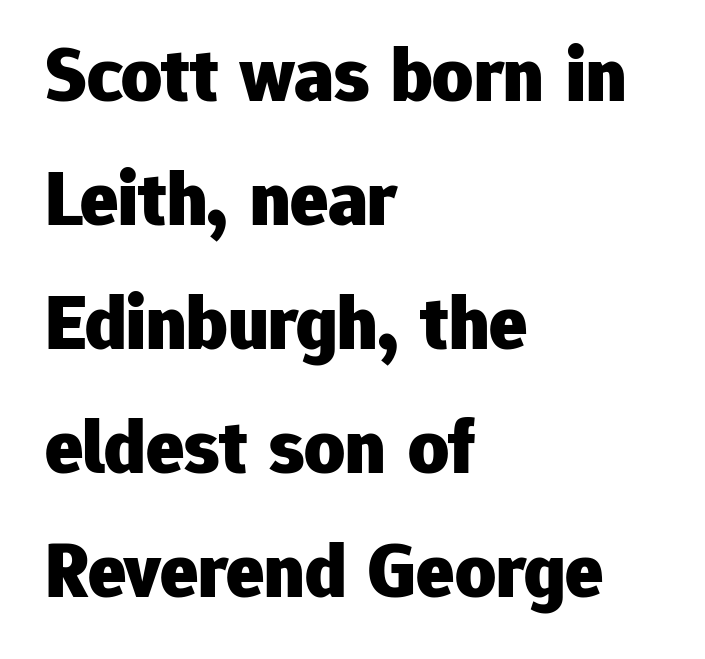
Q: Is the text bold? A: Yes.
Q: Is the text italic (slanted)? A: No, it is upright.
Q: Is the typeface a serif or a sans-serif typeface? A: Sans-serif.
Q: Is the text underlined? A: No.
Q: How is the paragraph aligned? A: Left-aligned.
Q: Is the spacing between letters normal or unusually wide? A: Normal.
Q: Is the spacing between lines tight, normal or loose? A: Normal.
Q: Width (condensed, normal, or wide)? A: Normal.
Q: Stroke contrast? A: Low.
Q: x-height? A: Medium.
Q: Monospaced? A: No.
